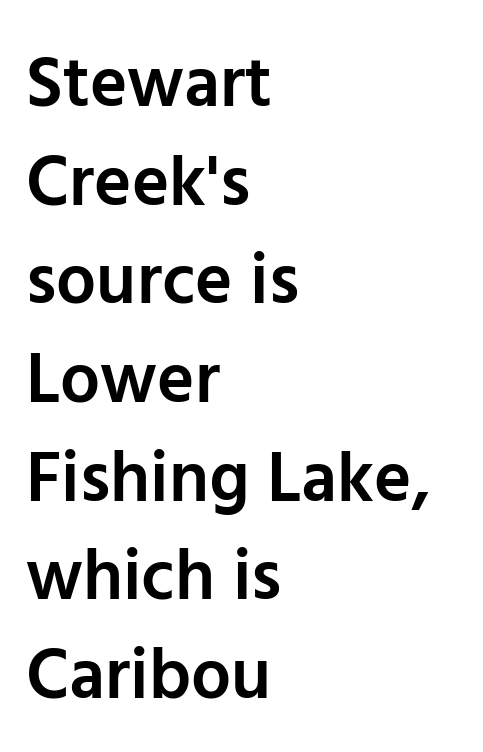
The image shows 71 px semibold sans-serif type, upright; set left-aligned, normal line spacing (1.39x), normal letter spacing, not underlined; low stroke contrast and a medium x-height.
